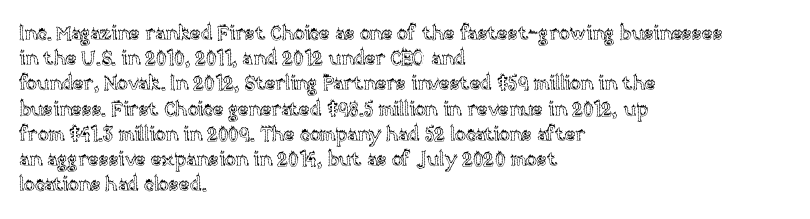
Q: Is the text italic (slanted)? A: No, it is upright.
Q: Is the text underlined? A: No.
Q: How is the paragraph aligned? A: Left-aligned.
Q: Is the spacing between letters normal or unusually wide? A: Normal.
Q: Is the spacing between lines tight, normal or loose? A: Normal.
